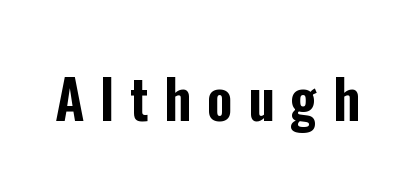
The image shows 55 px condensed sans-serif type, upright; set unusually wide letter spacing (+0.28 em), not underlined; low stroke contrast and a medium x-height.
